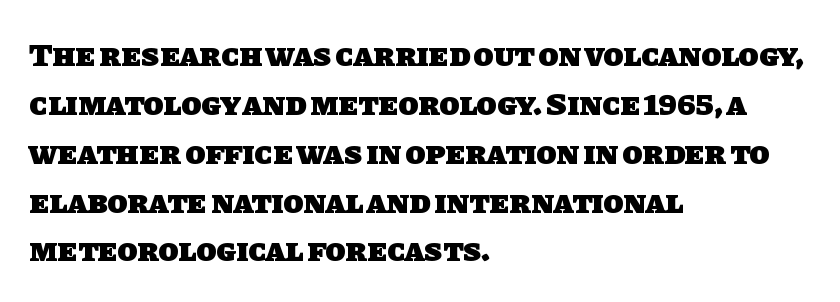
Words float on clear page, feet unadorned. Examine the stroke ends and you'll find no serifs. Heavy, bold letterforms. These lines are rendered in a variable-pitch font.
